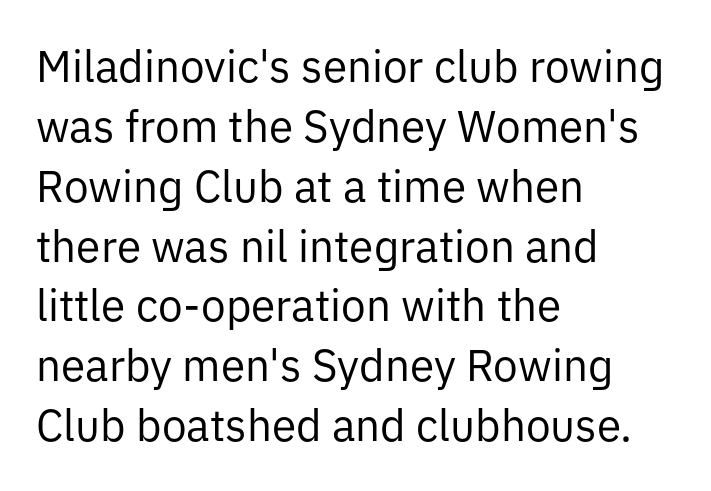
{"serif": "no", "italic": "no", "bold": "no", "weight": "regular", "width": "normal", "stroke_contrast": "low", "x_height": "medium", "monospaced": "no", "underline": "no", "align": "left", "line_spacing": "normal", "line_spacing_ratio": 1.36, "letter_spacing": "normal", "letter_spacing_em": 0.0, "glyph_px": 44}
